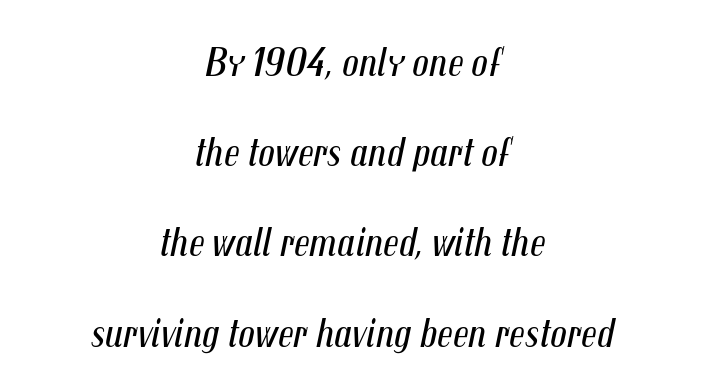
Q: Is the text bold? A: No.
Q: Is the text italic (slanted)? A: Yes, it leans right by about 12 degrees.
Q: Is the text underlined? A: No.
Q: How is the paragraph aligned? A: Centered.
Q: Is the spacing between letters normal or unusually wide? A: Normal.
Q: Is the spacing between lines tight, normal or loose? A: Loose.
Q: Width (condensed, normal, or wide)? A: Condensed.
Q: Stroke contrast? A: Medium.
Q: x-height? A: Medium.
Q: Monospaced? A: No.
